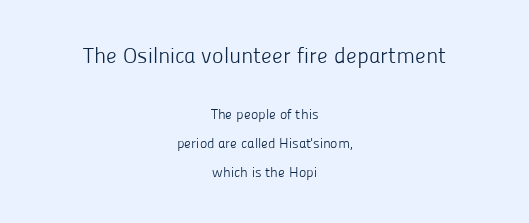
A clean baseline with only descenders dipping below it. Words appear dense and cohesive because spacing is normal. Each line is balanced around a shared central axis. A typesetter would call this leading open, well beyond the default.
